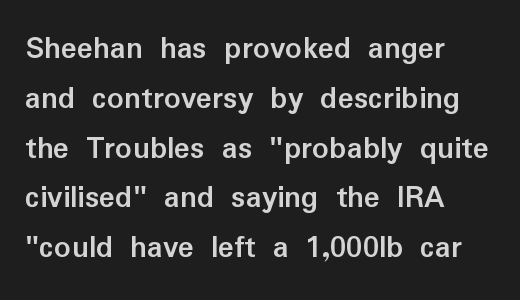
Q: Is the text bold? A: Yes.
Q: Is the text italic (slanted)? A: No, it is upright.
Q: Is the typeface a serif or a sans-serif typeface? A: Sans-serif.
Q: Is the text underlined? A: No.
Q: How is the paragraph aligned? A: Left-aligned.
Q: Is the spacing between letters normal or unusually wide? A: Normal.
Q: Is the spacing between lines tight, normal or loose? A: Normal.
Q: Width (condensed, normal, or wide)? A: Normal.
Q: Stroke contrast? A: Low.
Q: x-height? A: Medium.
Q: Monospaced? A: No.
